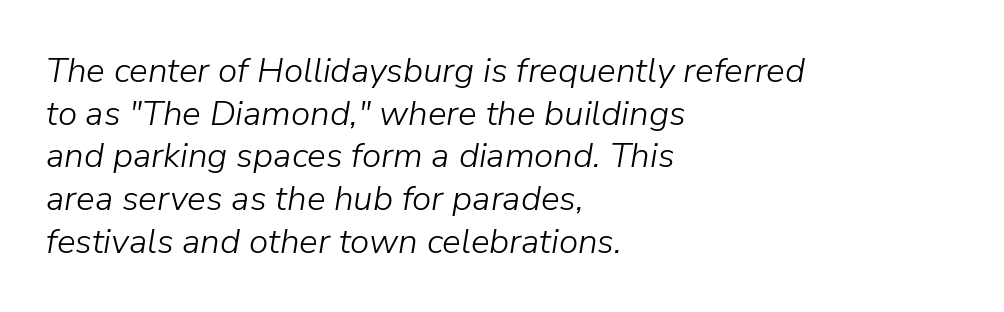
Q: Is the text bold? A: No.
Q: Is the text italic (slanted)? A: Yes, it leans right by about 9 degrees.
Q: Is the text underlined? A: No.
Q: How is the paragraph aligned? A: Left-aligned.
Q: Is the spacing between letters normal or unusually wide? A: Normal.
Q: Width (condensed, normal, or wide)? A: Normal.
Q: Stroke contrast? A: Low.
Q: x-height? A: Medium.
Q: Monospaced? A: No.
